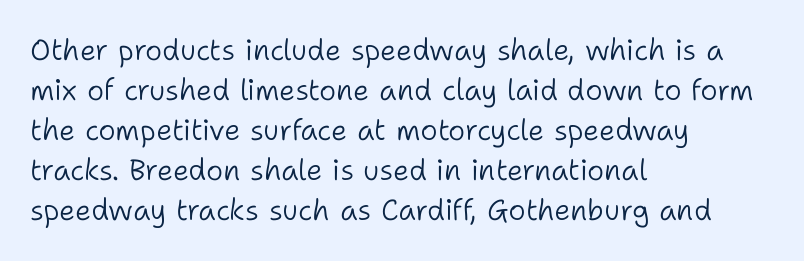
The image shows 29 px light sans-serif type, upright; set left-aligned, normal line spacing (1.38x), normal letter spacing, not underlined; low stroke contrast and a medium x-height.
